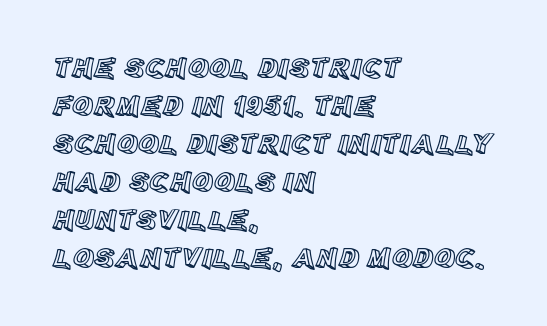
A classic flush-left, rag-right setting is used for this passage. Clear beneath every line of the passage. Proportional: the letters do not fall into vertical columns. Compared with typical paragraphs, the rows here are spaced about the same.
